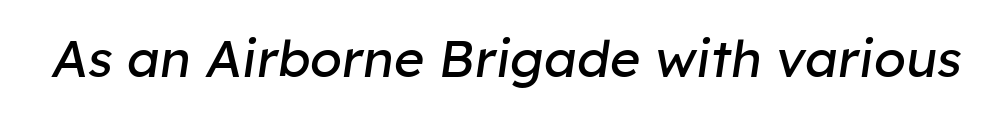
The passage shown is typed in a proportional face where columns would drift. Observe the ordinary spacing: letters are neighbours, not strangers. Nobody drew a line under any word here. A quiet, ordinary-to-light weight characterises the typeface. Would a proofreader flag this as italicized? Yes.
